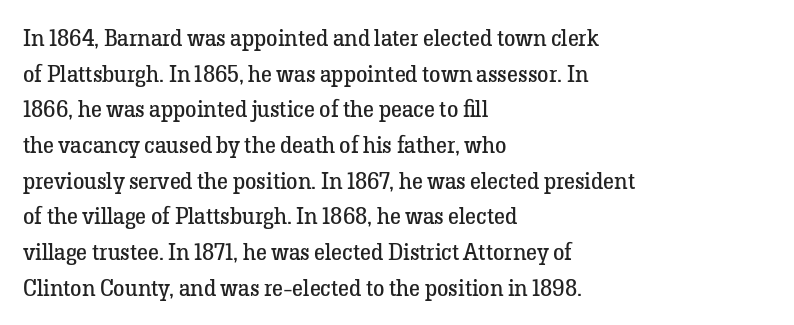
Baseline-to-baseline distance is the conventional proportion of letter height. The passage is arranged the way most books set body copy — flush left. The glyphs are unaccompanied by any horizontal stroke below them. The gaps between neighbouring characters are ordinary and unremarkable.
